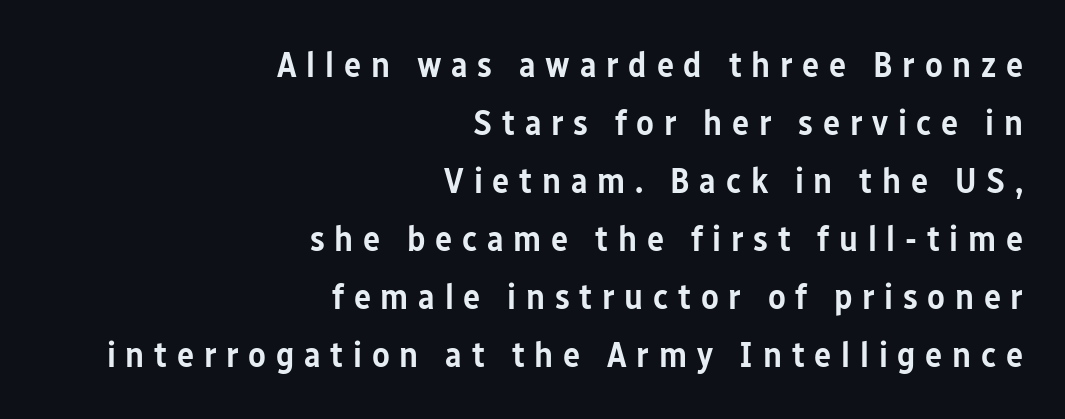
The image shows 36 px semibold, condensed sans-serif type, upright; set right-aligned, normal line spacing (1.61x), unusually wide letter spacing (+0.27 em), not underlined; low stroke contrast and a medium x-height.
